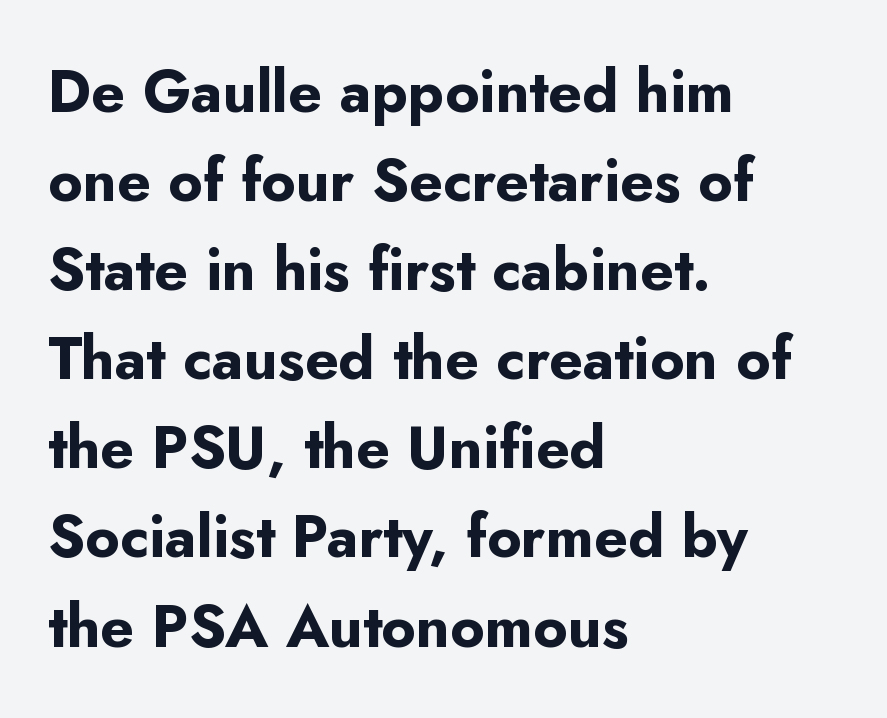
{"serif": "no", "italic": "no", "bold": "yes", "weight": "bold", "width": "normal", "stroke_contrast": "low", "x_height": "small", "monospaced": "no", "underline": "no", "align": "left", "line_spacing": "normal", "line_spacing_ratio": 1.51, "letter_spacing": "normal", "letter_spacing_em": 0.0, "glyph_px": 59}
